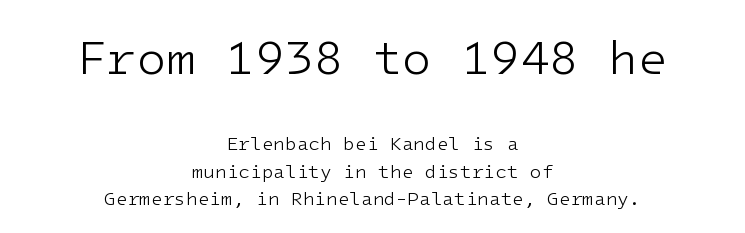
Q: Is the text bold? A: No.
Q: Is the text italic (slanted)? A: No, it is upright.
Q: Is the typeface a serif or a sans-serif typeface? A: Sans-serif.
Q: Is the text underlined? A: No.
Q: How is the paragraph aligned? A: Centered.
Q: Is the spacing between letters normal or unusually wide? A: Normal.
Q: Is the spacing between lines tight, normal or loose? A: Normal.
Q: Which block of text is set in a larger size, the first (top) or the second (bottom)? A: The first (top) one.
Q: Width (condensed, normal, or wide)? A: Normal.
Q: Stroke contrast? A: Low.
Q: x-height? A: Medium.
